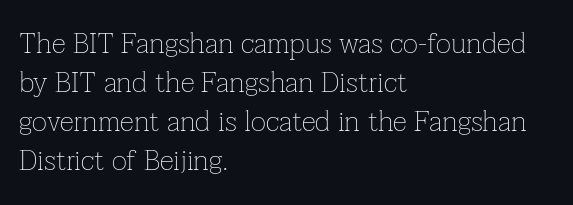
The image shows 29 px thin serif type, upright; set left-aligned, normal line spacing (1.34x), normal letter spacing, not underlined; low stroke contrast and a medium x-height.
